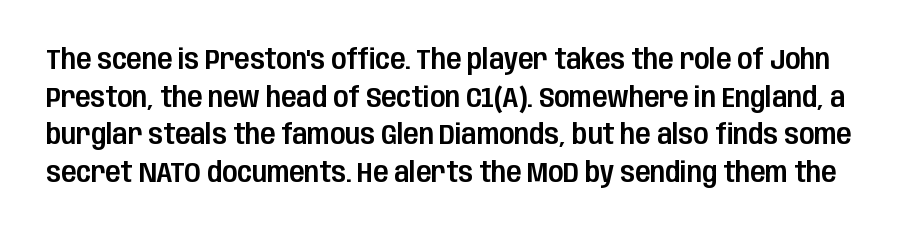
{"serif": "no", "italic": "no", "width": "condensed", "stroke_contrast": "low", "x_height": "large", "monospaced": "no", "underline": "no", "line_spacing": "normal", "line_spacing_ratio": 1.34, "letter_spacing": "normal", "letter_spacing_em": 0.0, "glyph_px": 28}
